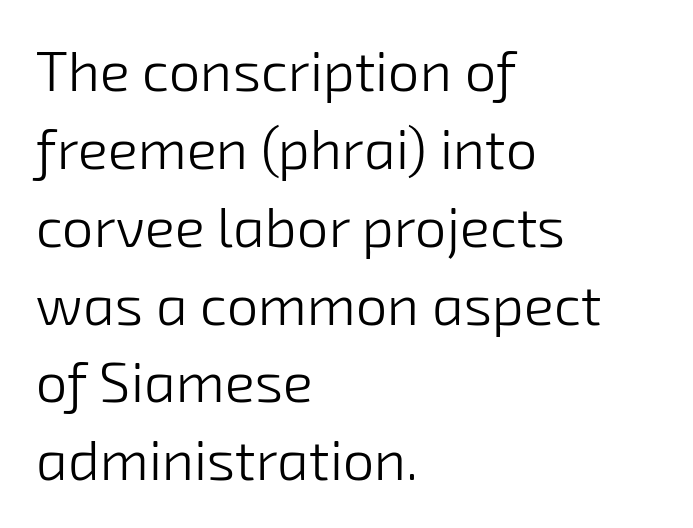
{"serif": "no", "bold": "no", "weight": "light", "width": "normal", "stroke_contrast": "low", "x_height": "medium", "monospaced": "no", "underline": "no", "align": "left", "line_spacing": "normal", "line_spacing_ratio": 1.39, "letter_spacing": "normal", "letter_spacing_em": 0.0, "glyph_px": 56}
